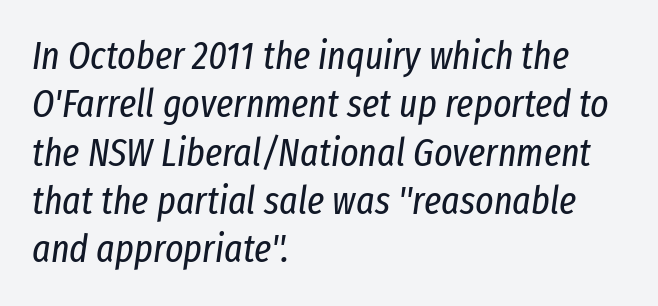
Q: Is the text bold? A: No.
Q: Is the text italic (slanted)? A: Yes, it leans right by about 8 degrees.
Q: Is the text underlined? A: No.
Q: How is the paragraph aligned? A: Left-aligned.
Q: Is the spacing between letters normal or unusually wide? A: Normal.
Q: Width (condensed, normal, or wide)? A: Condensed.
Q: Stroke contrast? A: Low.
Q: x-height? A: Medium.
Q: Monospaced? A: No.
